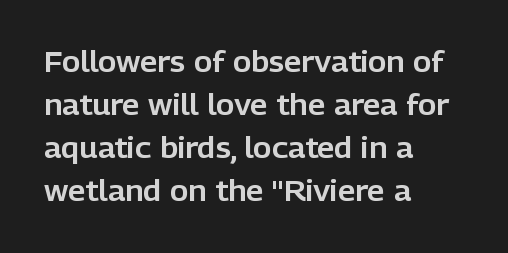
Q: Is the text italic (slanted)? A: No, it is upright.
Q: Is the typeface a serif or a sans-serif typeface? A: Sans-serif.
Q: Is the text underlined? A: No.
Q: How is the paragraph aligned? A: Left-aligned.
Q: Is the spacing between letters normal or unusually wide? A: Normal.
Q: Is the spacing between lines tight, normal or loose? A: Normal.
Q: Width (condensed, normal, or wide)? A: Normal.
Q: Stroke contrast? A: Low.
Q: x-height? A: Medium.
Q: Monospaced? A: No.
